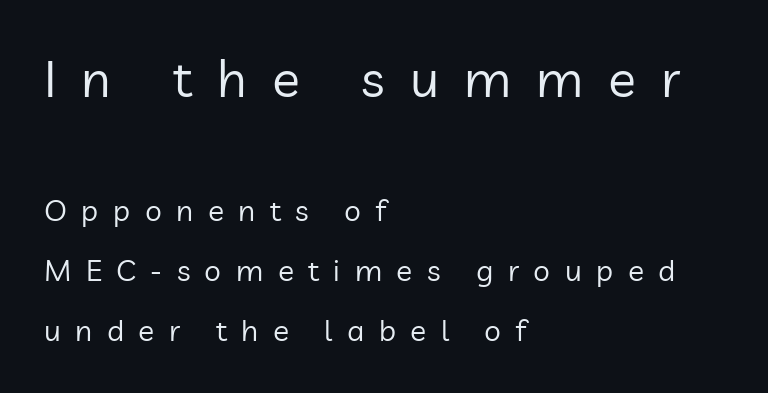
Q: Is the text bold? A: No.
Q: Is the text italic (slanted)? A: No, it is upright.
Q: Is the typeface a serif or a sans-serif typeface? A: Sans-serif.
Q: Is the text underlined? A: No.
Q: How is the paragraph aligned? A: Left-aligned.
Q: Is the spacing between letters normal or unusually wide? A: Unusually wide.
Q: Is the spacing between lines tight, normal or loose? A: Loose.
Q: Which block of text is set in a larger size, the first (top) or the second (bottom)? A: The first (top) one.
Q: Width (condensed, normal, or wide)? A: Normal.
Q: Stroke contrast? A: Low.
Q: x-height? A: Medium.
Q: Monospaced? A: No.
